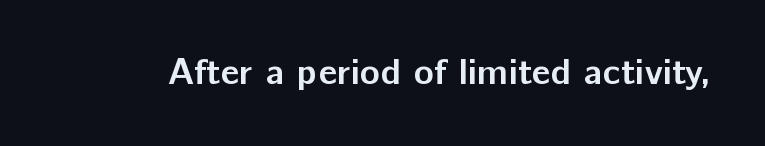
Q: Is the text bold? A: Yes.
Q: Is the text italic (slanted)? A: No, it is upright.
Q: Is the typeface a serif or a sans-serif typeface? A: Sans-serif.
Q: Is the text underlined? A: No.
Q: Is the spacing between letters normal or unusually wide? A: Normal.
Q: Width (condensed, normal, or wide)? A: Normal.
Q: Stroke contrast? A: Low.
Q: x-height? A: Medium.
Q: Monospaced? A: No.
